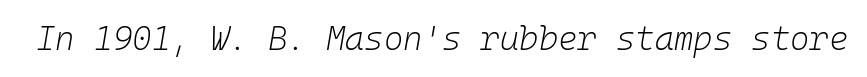
{"italic": "yes", "lean": "right", "slant_degrees": 10, "bold": "no", "weight": "light", "width": "normal", "stroke_contrast": "low", "x_height": "medium", "monospaced": "yes", "underline": "no", "letter_spacing": "normal", "letter_spacing_em": 0.0, "glyph_px": 33}
